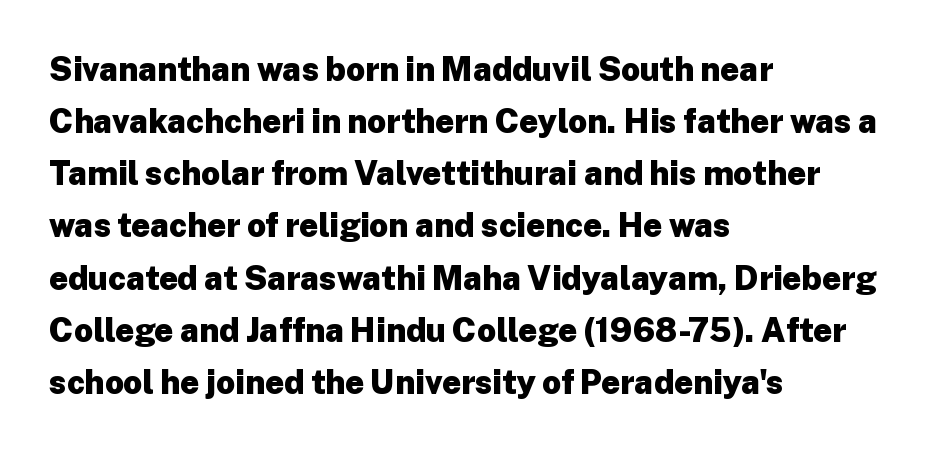
Upright lettering throughout. As a designer I'd log this as weight 700, bold. Descenders are the only things crossing below the line. What stands out about the letter spacing? Nothing — it is the standard amount. The setting favours the left margin, as ordinary paragraphs usually do. Note the varied advance widths — an 'i' is clearly narrower than an 'm'.
